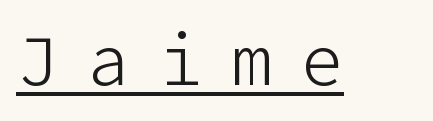
Q: Is the text bold? A: No.
Q: Is the text italic (slanted)? A: No, it is upright.
Q: Is the typeface a serif or a sans-serif typeface? A: Sans-serif.
Q: Is the text underlined? A: Yes.
Q: Is the spacing between letters normal or unusually wide? A: Unusually wide.
Q: Width (condensed, normal, or wide)? A: Normal.
Q: Stroke contrast? A: Low.
Q: x-height? A: Medium.
